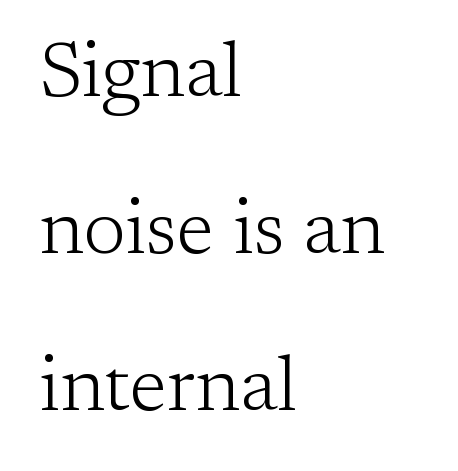
Letters rest on an invisible, unmarked baseline. The strokes carry an ordinary text weight at most. Whoever set this chose breathing room over compactness in the vertical rhythm. Style check: upright. The tracking reads as untouched default to a designer's eye. Do the characters align in a grid? No, the font is proportional.
